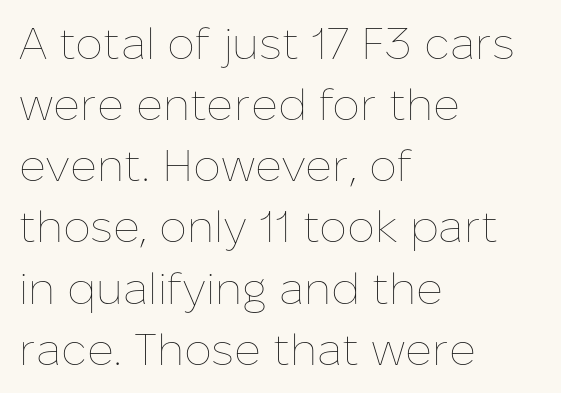
The image shows 44 px thin type, upright; set left-aligned, normal line spacing (1.39x), normal letter spacing, not underlined; low stroke contrast and a medium x-height.
